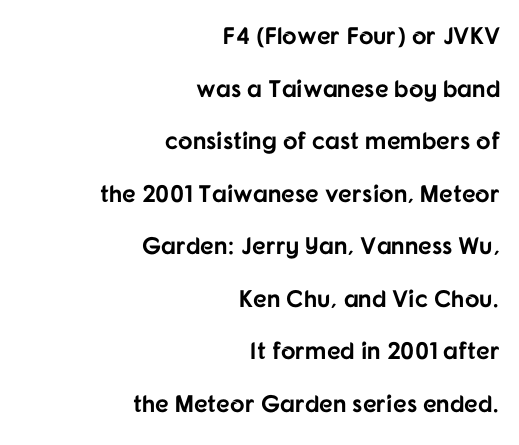
All the whitespace from short lines collects on the left. Italic? Not at all — the glyphs are vertical. These lines carry a lot of weight — the face is fully bold. Honestly, the rows look like they've been pulled way apart.
